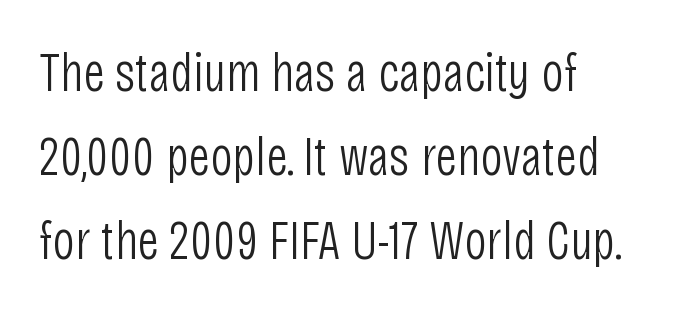
The image shows 55 px light, condensed sans-serif type, upright; set left-aligned, normal line spacing (1.53x), normal letter spacing, not underlined; low stroke contrast and a large x-height.
